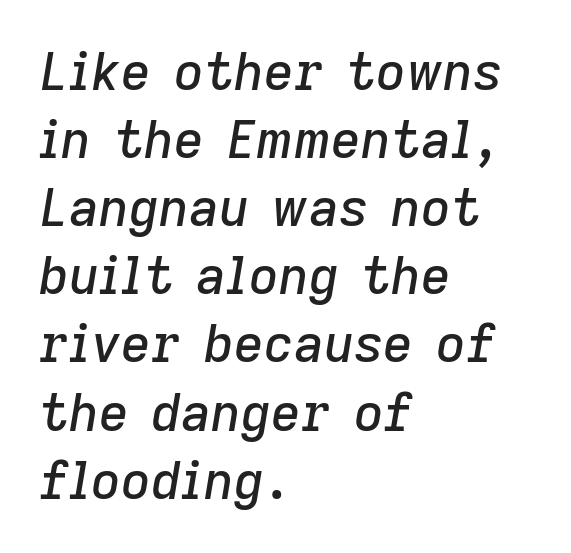
Compared with typical body copy, the letter spacing here is the same. The compositor pushed each line to the left boundary. The strip under each line holds only bare page. This sample uses an oblique cut, with every glyph tilted off the vertical. Is this a fixed-width face? No — the glyphs have proportional, varying widths. The space between consecutive lines is moderate.
